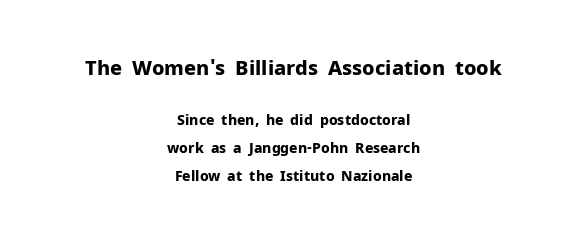
The image shows 20 px bold type, upright; set centered, loose line spacing (2.01x), normal letter spacing, not underlined; the first (top) block is 1.43x larger.
